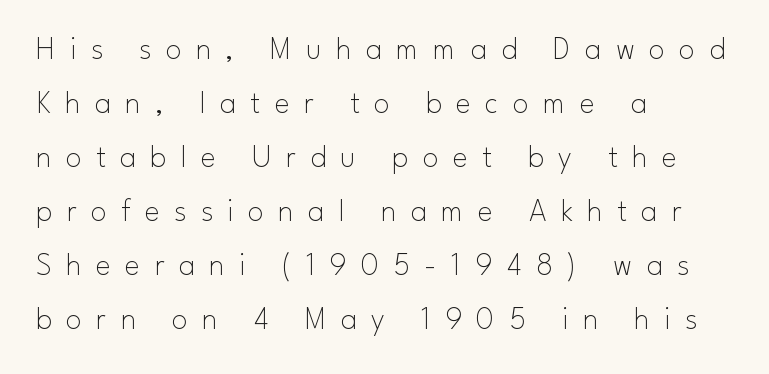
This sample is left-justified, so line endings fall wherever the words run out. The designer went with a sans here, leaving each stem footless. Think of a printed novel: that variable character pitch is what you see here. Rendered with straight, roman letterforms. Observe the wide spacing: letters keep a clear distance from each other.
